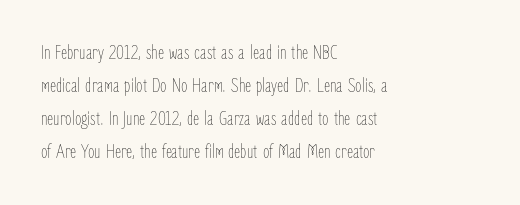
{"italic": "no", "bold": "no", "underline": "no", "align": "left", "line_spacing": "normal", "line_spacing_ratio": 1.57, "letter_spacing": "normal", "letter_spacing_em": 0.0, "glyph_px": 21}
